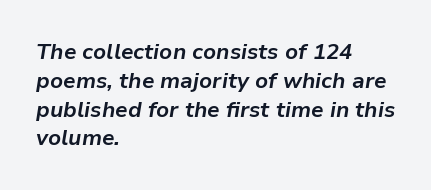
The text block is weighted toward the left margin, trailing off unevenly rightward. Honestly, the row spacing looks completely unremarkable. Glyph-to-glyph distance matches everyday printed text. This rendering features lettering with no underline. Notice how thick the strokes are: this is what a full bold looks like. When letters slant like this, we call the style italic.
